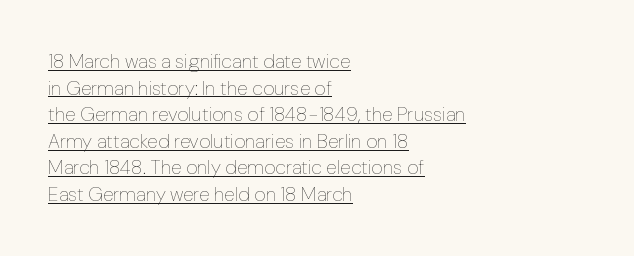
Q: Is the text bold? A: No.
Q: Is the text italic (slanted)? A: No, it is upright.
Q: Is the text underlined? A: Yes.
Q: How is the paragraph aligned? A: Left-aligned.
Q: Is the spacing between letters normal or unusually wide? A: Normal.
Q: Is the spacing between lines tight, normal or loose? A: Normal.
